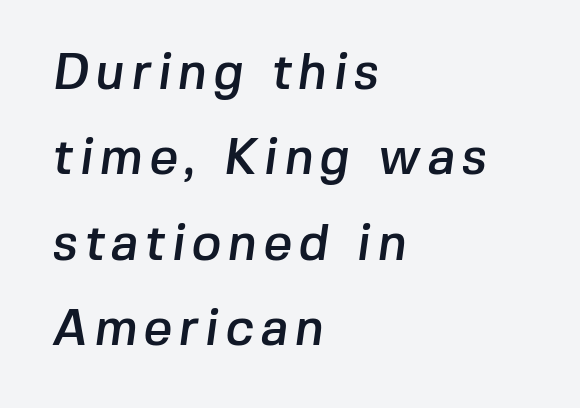
{"serif": "no", "width": "normal", "stroke_contrast": "low", "x_height": "medium", "monospaced": "no", "underline": "no", "align": "left", "line_spacing_ratio": 1.71, "glyph_px": 50}
